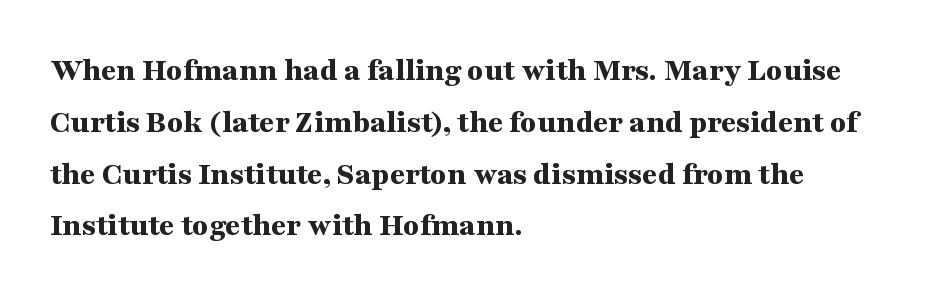
Bold? Absolutely — the strokes are thick and heavy. Clear beneath every line of the passage. Is this a fixed-width face? No — the glyphs have proportional, varying widths. The letters stand straight up with perfectly vertical stems.
